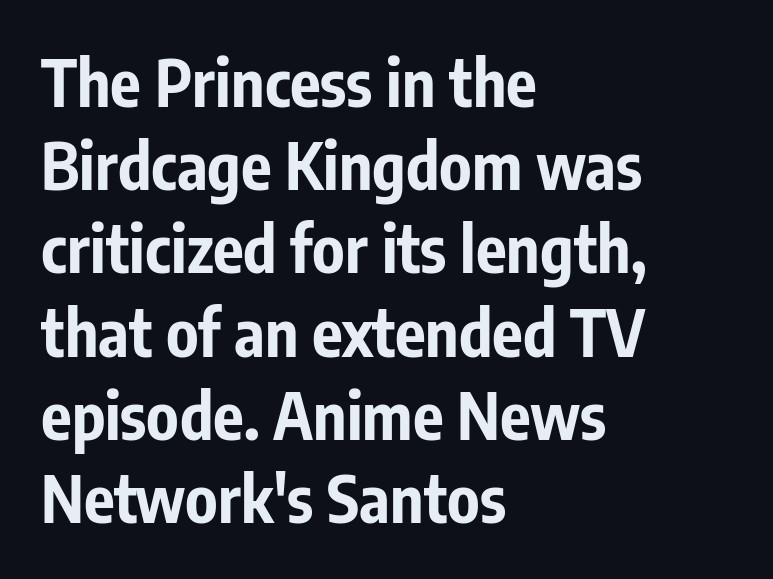
Note the varied advance widths — an 'i' is clearly narrower than an 'm'. You can tell it's not italic because the verticals are truly vertical. This rendering leaves character spacing at its baseline value. Leftover space on each line is placed entirely after the last word. Stroke terminals: plain, sans-serif.
